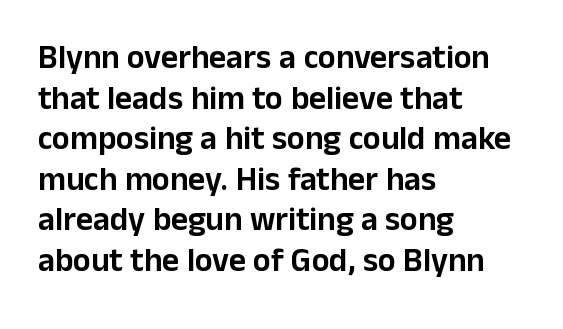
{"serif": "no", "italic": "no", "width": "normal", "stroke_contrast": "low", "x_height": "medium", "monospaced": "no", "underline": "no", "align": "left", "line_spacing_ratio": 1.23, "letter_spacing": "normal", "letter_spacing_em": 0.0, "glyph_px": 33}
